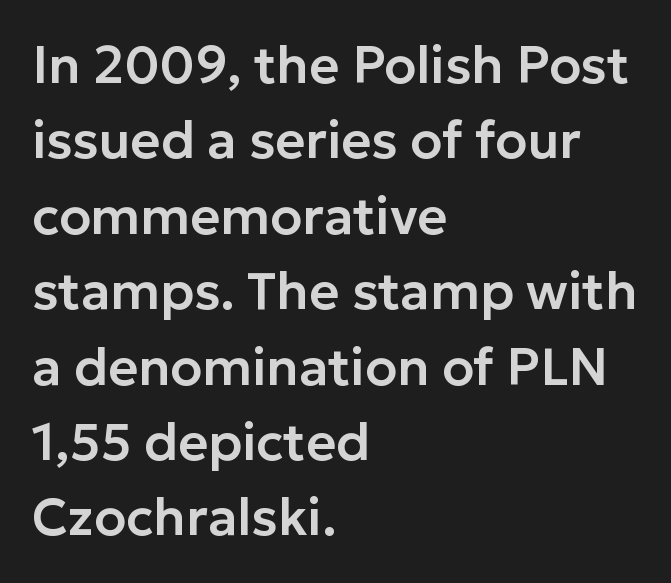
Q: Is the text italic (slanted)? A: No, it is upright.
Q: Is the typeface a serif or a sans-serif typeface? A: Sans-serif.
Q: Is the text underlined? A: No.
Q: How is the paragraph aligned? A: Left-aligned.
Q: Is the spacing between letters normal or unusually wide? A: Normal.
Q: Is the spacing between lines tight, normal or loose? A: Normal.
Q: Width (condensed, normal, or wide)? A: Normal.
Q: Stroke contrast? A: Low.
Q: x-height? A: Medium.
Q: Monospaced? A: No.
